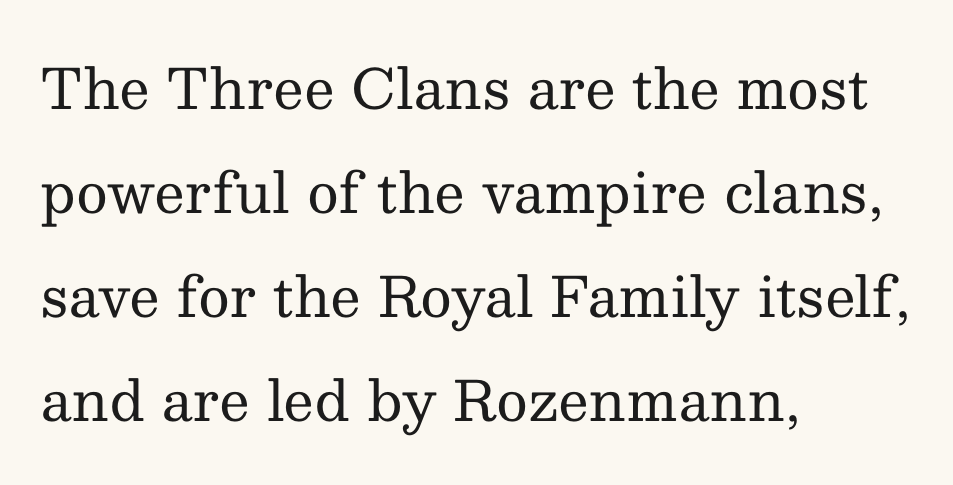
{"serif": "yes", "italic": "no", "bold": "no", "weight": "regular", "width": "normal", "stroke_contrast": "medium", "x_height": "medium", "monospaced": "no", "underline": "no", "align": "left", "line_spacing_ratio": 1.89, "letter_spacing": "normal", "letter_spacing_em": 0.0, "glyph_px": 55}
